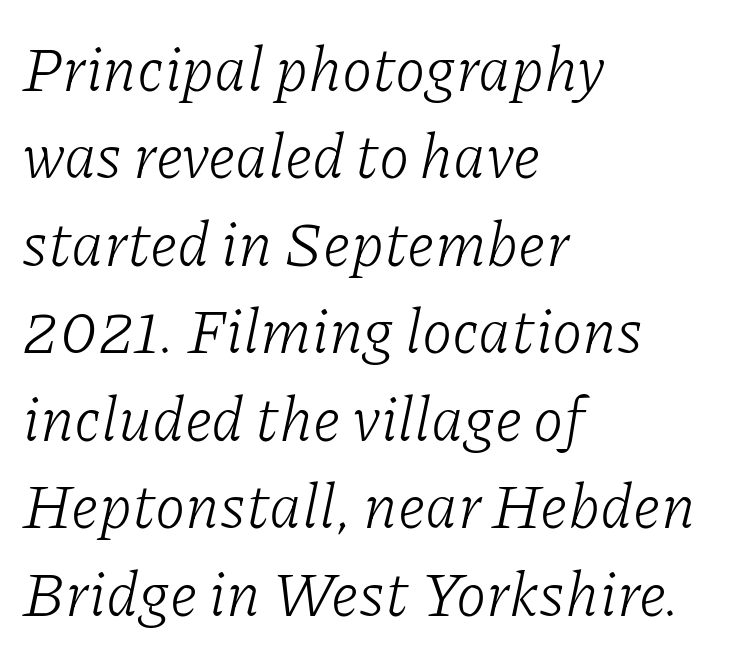
A typesetter would call this zero additional tracking. Underlining? Definitely not there. Vertically, the passage feels balanced, rows spaced as you'd expect. One-word summary of the alignment: left. An italicized treatment has been applied to the whole sample. Stroke terminals: seriffed.
